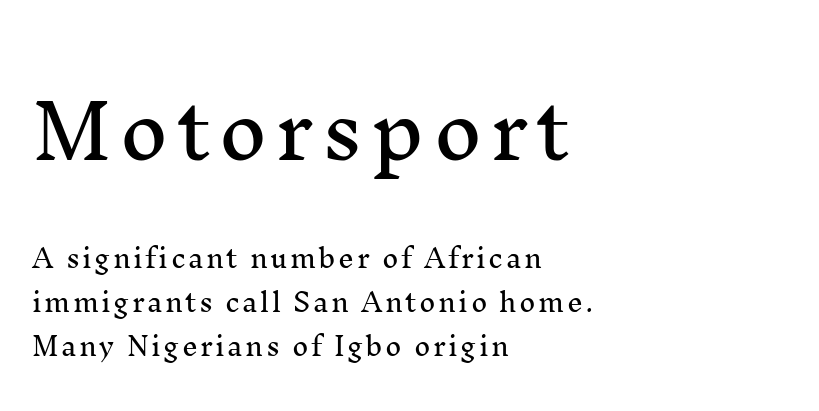
{"serif": "yes", "italic": "no", "width": "normal", "stroke_contrast": "medium", "x_height": "medium", "monospaced": "no", "underline": "no", "align": "left", "line_spacing_ratio": 1.77, "larger_block": "first", "size_ratio": 3.0, "glyph_px": 75}
